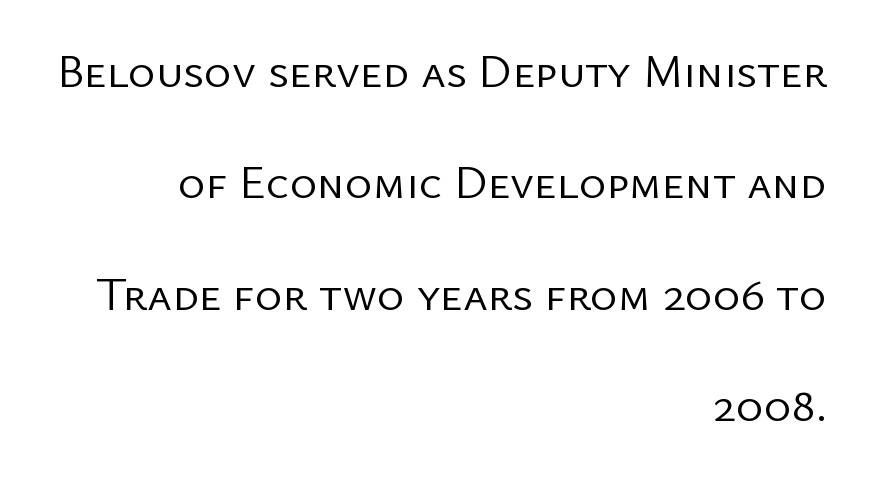
{"serif": "no", "italic": "no", "bold": "no", "weight": "regular", "width": "normal", "stroke_contrast": "low", "x_height": "medium", "monospaced": "no", "underline": "no", "align": "right", "line_spacing": "loose", "line_spacing_ratio": 2.37, "letter_spacing": "normal", "letter_spacing_em": 0.0, "glyph_px": 47}
